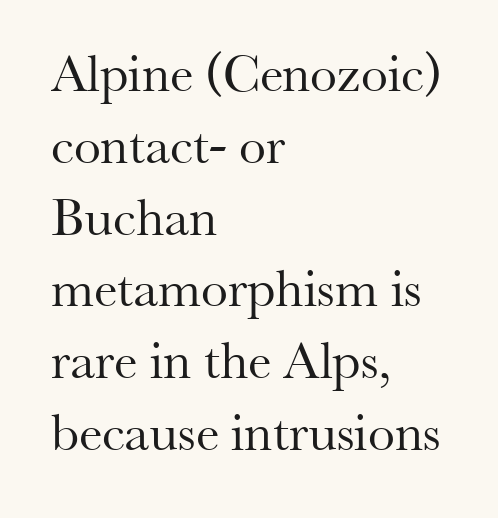
The image shows 54 px regular-weight serif type, upright; set left-aligned, normal line spacing (1.33x), normal letter spacing, not underlined; medium stroke contrast and a small x-height.
